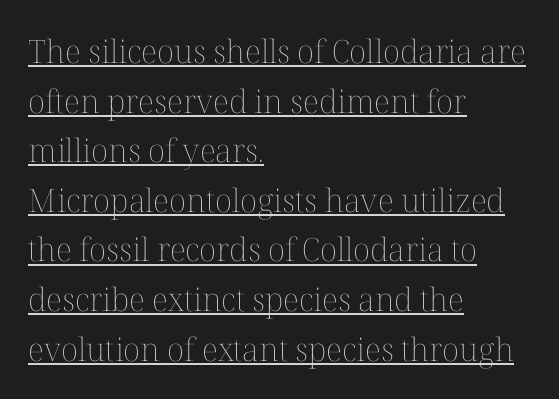
Q: Is the text bold? A: No.
Q: Is the text italic (slanted)? A: No, it is upright.
Q: Is the text underlined? A: Yes.
Q: How is the paragraph aligned? A: Left-aligned.
Q: Is the spacing between letters normal or unusually wide? A: Normal.
Q: Is the spacing between lines tight, normal or loose? A: Normal.
Q: Width (condensed, normal, or wide)? A: Normal.
Q: Stroke contrast? A: Medium.
Q: x-height? A: Medium.
Q: Monospaced? A: No.
